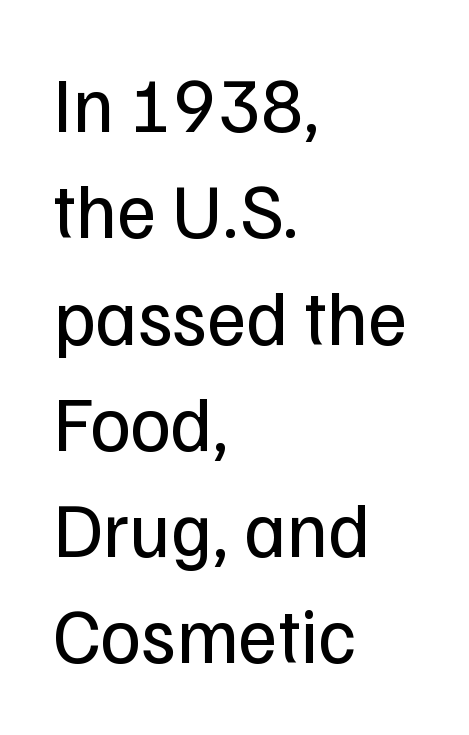
Layout note: lines flush left. Each stroke keeps to a modest, everyday thickness or less. A typesetter would mark this as roman, not italic. The space beneath each line is pristine and unruled.
